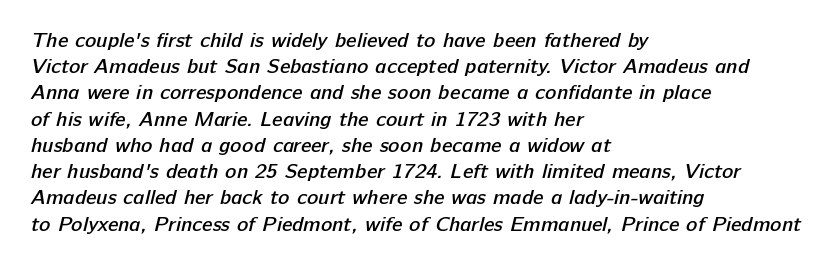
The line texture is even and compact thanks to regular tracking. What weight is shown? A semibold, between regular and bold. Nobody drew a line under any word here. The setting favours the left margin, as ordinary paragraphs usually do. One glance says typical: line gaps are just what's usual.
